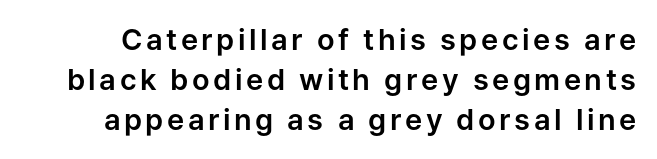
{"serif": "no", "italic": "no", "width": "normal", "stroke_contrast": "low", "x_height": "medium", "monospaced": "no", "underline": "no", "line_spacing": "normal", "line_spacing_ratio": 1.38, "glyph_px": 29}
